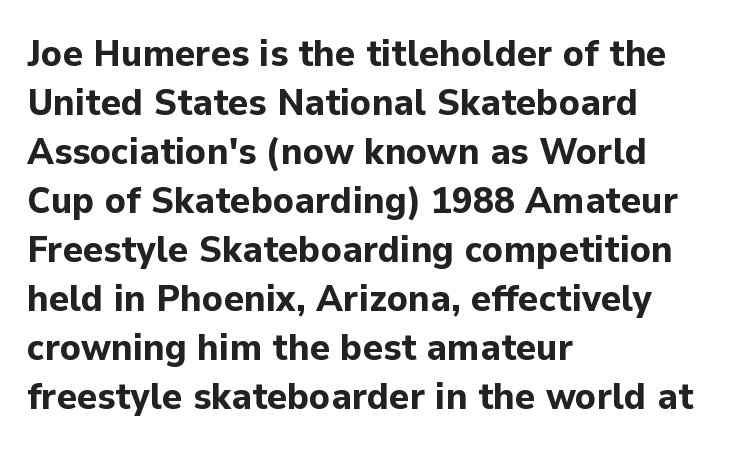
The image shows 38 px bold sans-serif type, upright; set left-aligned, normal line spacing (1.29x), normal letter spacing, not underlined; low stroke contrast and a medium x-height.
